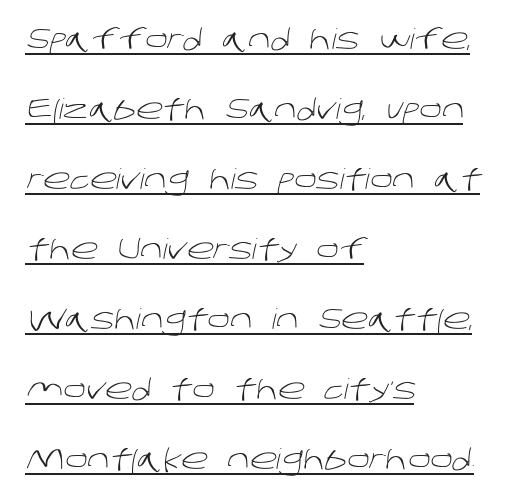
Does a line run under the words? Yes, clearly. Summary of vertical rhythm: relaxed, with wide interline spacing. Line starts are locked; line ends wander. Letter spacing: default. Think of a printed novel: that variable character pitch is what you see here.
